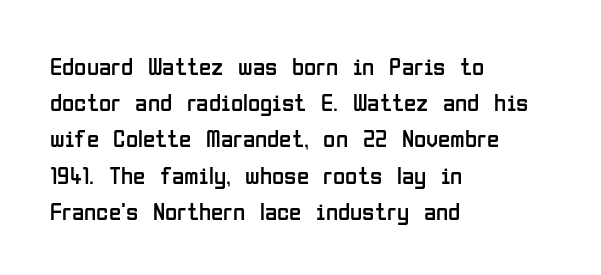
{"italic": "no", "bold": "no", "underline": "no", "align": "left", "line_spacing": "normal", "line_spacing_ratio": 1.45, "letter_spacing": "normal", "letter_spacing_em": 0.0, "glyph_px": 25}
